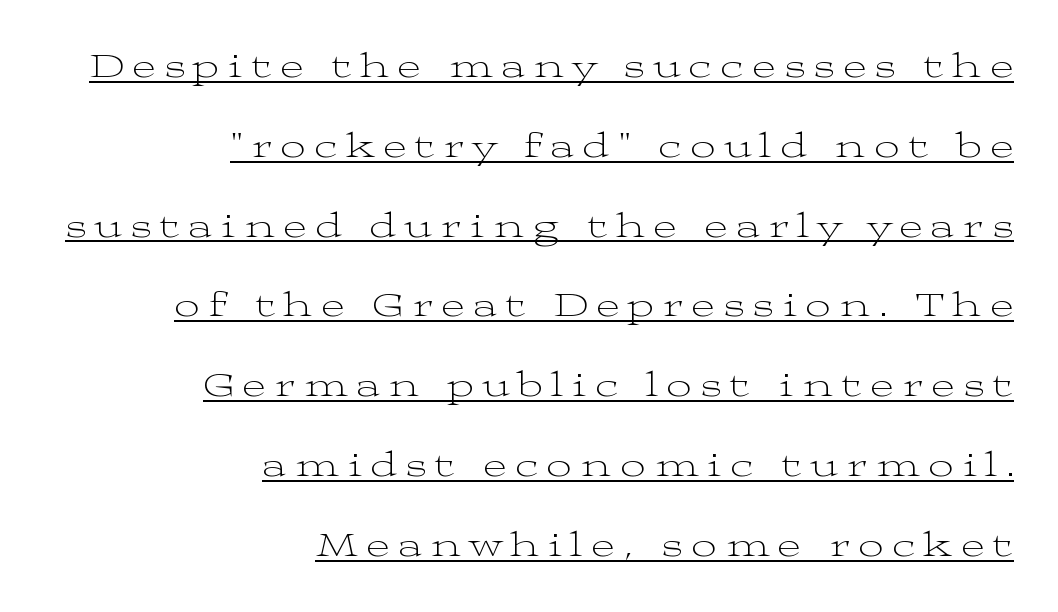
Horizontal alignment here is rightward, an uncommon choice for prose. Classification — serif. The typesetting does not lean heavy: it is not bold. Successive baselines arrive slowly, with a big drop between each.
